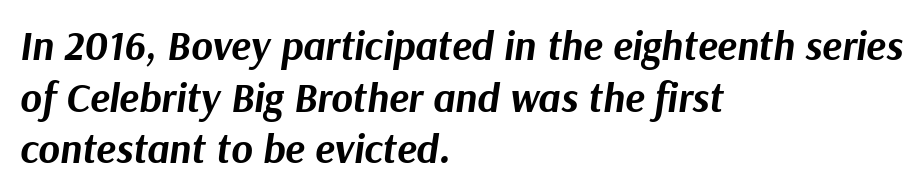
The image shows 41 px bold type, italic (leaning right); set left-aligned, normal line spacing (1.26x), normal letter spacing, not underlined; medium stroke contrast and a medium x-height.
